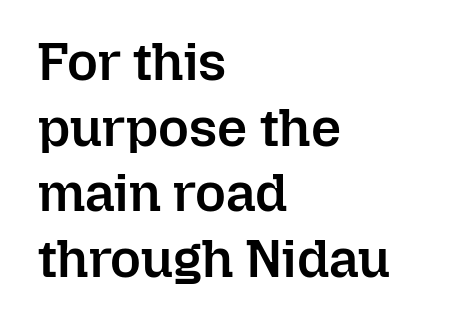
Is the letter spacing exaggerated? No — it looks like the ordinary default. The font's upright variant was chosen for this text. This rendering features lettering with no underline. What weight is shown? A semibold, between regular and bold.
